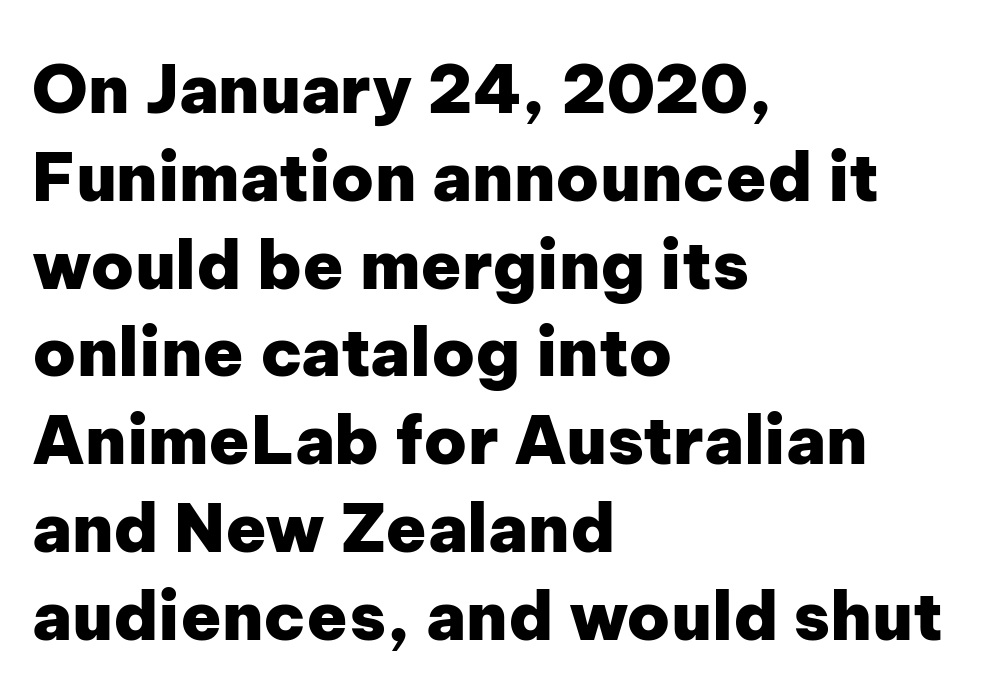
{"serif": "no", "italic": "no", "bold": "yes", "weight": "heavy", "width": "normal", "stroke_contrast": "low", "x_height": "medium", "monospaced": "no", "underline": "no", "align": "left", "line_spacing": "normal", "line_spacing_ratio": 1.31, "letter_spacing": "normal", "letter_spacing_em": 0.0, "glyph_px": 67}
